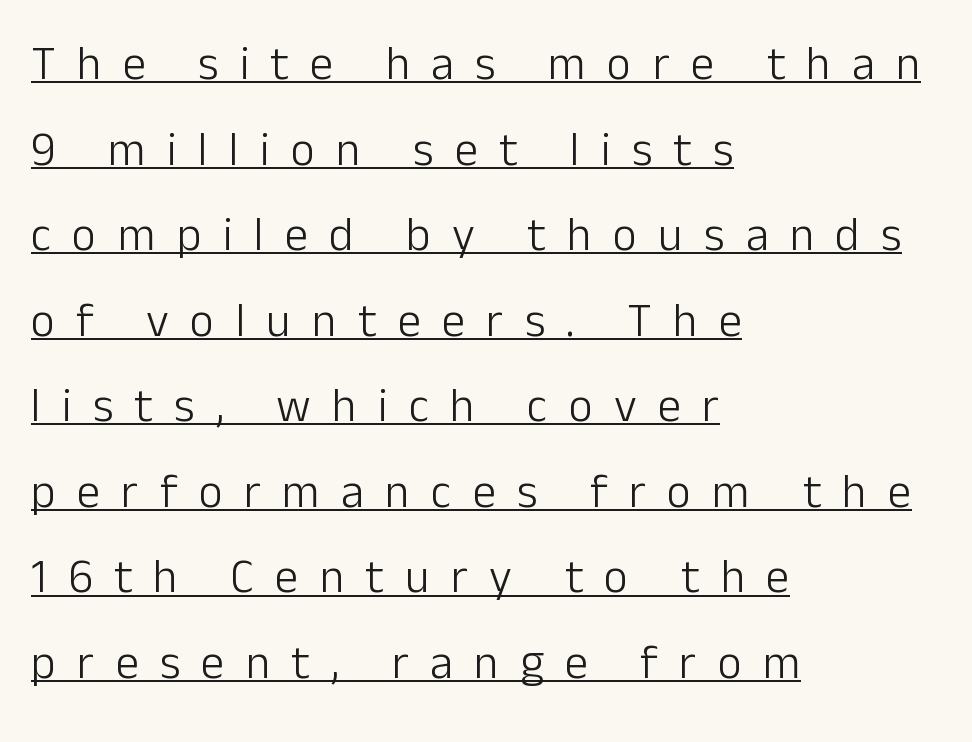
Honestly, the underline is the first thing you notice here. Honestly, the letter spacing is so wide it's the main thing you notice. The rag falls on the right side of this text block. This is the regular roman posture of the typeface. These lines are rendered in a variable-pitch font. Font category for this specimen: sans-serif.
